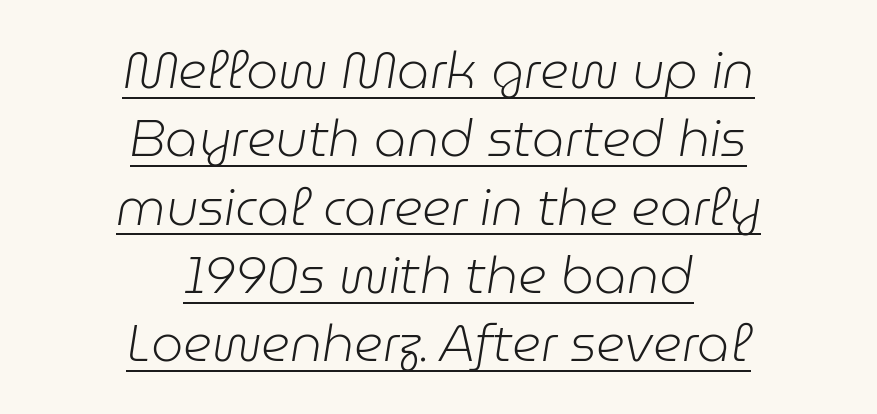
The designer left line spacing at the default. This rendering uses center alignment, leaving both contours irregular but symmetric. Compared with undecorated copy, this sample adds a rule below the words. The tracking reads as untouched default to a designer's eye. Stroke mass is kept to a normal reading level or below. Designer's note — italics engaged.
